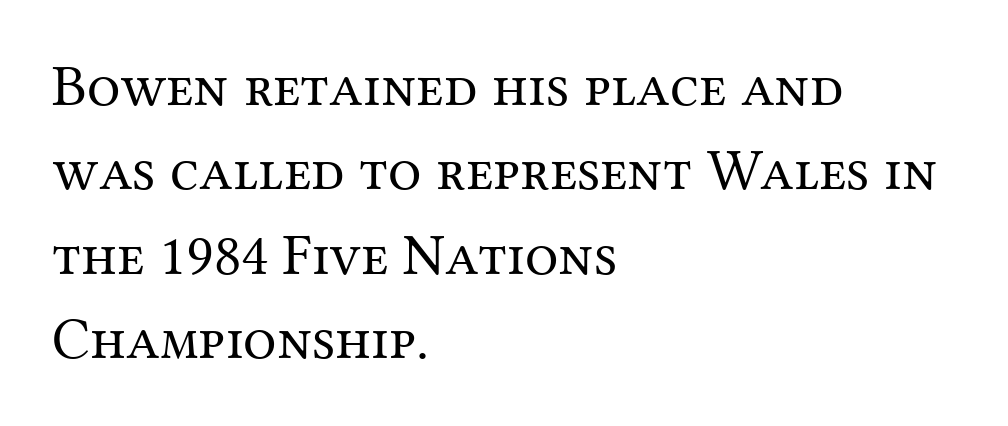
{"serif": "yes", "italic": "no", "bold": "no", "weight": "regular", "width": "normal", "stroke_contrast": "medium", "x_height": "medium", "monospaced": "no", "underline": "no", "align": "left", "line_spacing": "normal", "line_spacing_ratio": 1.43, "letter_spacing": "normal", "letter_spacing_em": 0.0, "glyph_px": 59}
